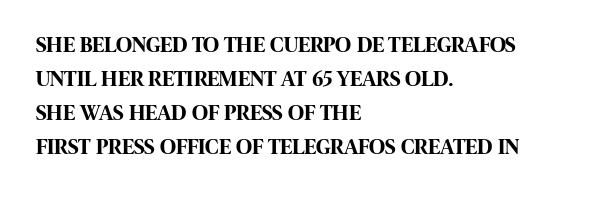
Q: Is the text bold? A: Yes.
Q: Is the text italic (slanted)? A: No, it is upright.
Q: Is the text underlined? A: No.
Q: How is the paragraph aligned? A: Left-aligned.
Q: Is the spacing between letters normal or unusually wide? A: Normal.
Q: Is the spacing between lines tight, normal or loose? A: Normal.
